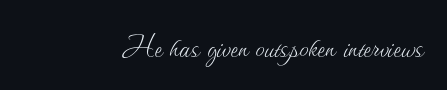
Q: Is the text bold? A: No.
Q: Is the text italic (slanted)? A: Yes.
Q: Is the text underlined? A: No.
Q: Is the spacing between letters normal or unusually wide? A: Normal.
Q: Width (condensed, normal, or wide)? A: Normal.
Q: Stroke contrast? A: Medium.
Q: x-height? A: Small.
Q: Monospaced? A: No.
